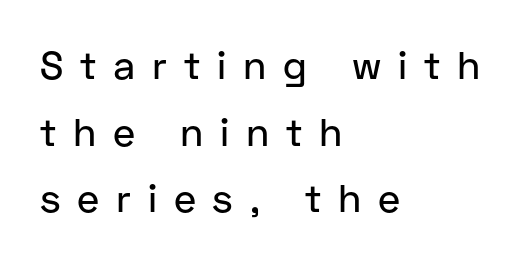
The face used here is rendered with a markedly widened letterfit. The passage is arranged the way most books set body copy — flush left. Letterform terminals end flat and unadorned throughout the passage. You can tell it's not italic because the verticals are truly vertical.
